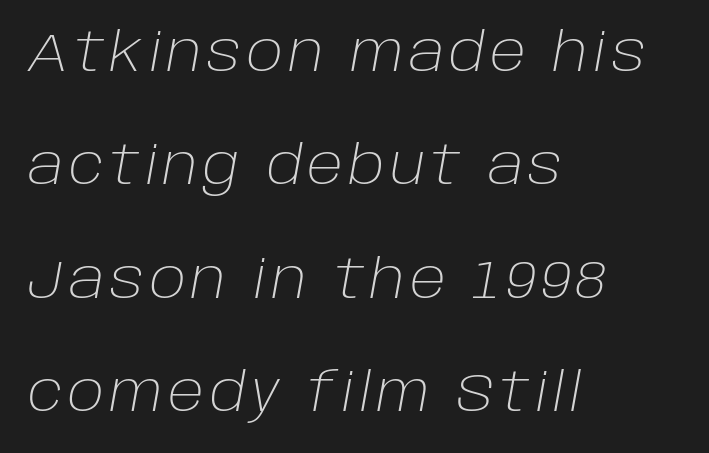
Style check: oblique. The passage shown is typed in a proportional face where columns would drift. The baseline area is clear. Every row of glyphs begins at an identical x-position on the left. Loosely led — the rows are spread out. The font is comparable to plain body text, perhaps lighter.
